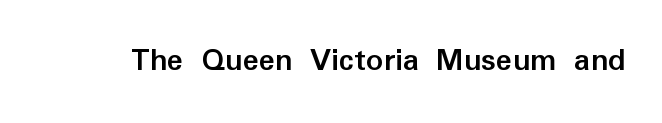
{"serif": "no", "italic": "no", "bold": "yes", "weight": "semibold", "width": "normal", "stroke_contrast": "low", "x_height": "medium", "monospaced": "no", "underline": "no", "letter_spacing": "normal", "letter_spacing_em": 0.0, "glyph_px": 34}
